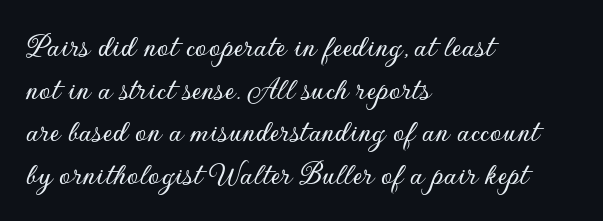
The passage shown is typed in a proportional face where columns would drift. Characters follow at the spacing the type designer built in. Honestly, there is no underline to notice here at all. Note: no serifs on the glyphs.
